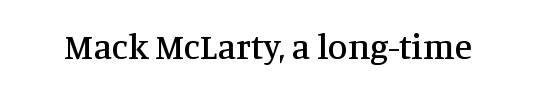
This sample has the flowing, uneven cadence of proportional lettering. The letterforms sit shoulder to shoulder at normal distance. Anything drawn beneath the words? Only blank space. This sample uses an upright cut, with every glyph sitting square on the baseline. This sample uses a serif face.
